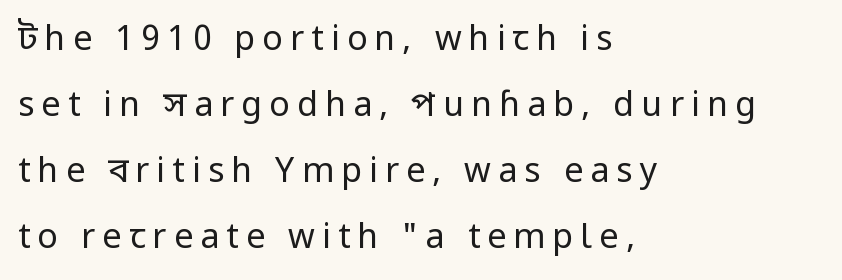
Horizontal alignment here is leftward, the default for most running prose. Note the varied advance widths — an 'i' is clearly narrower than an 'm'. The line texture is sparse and dotted thanks to wide tracking. Type without underlining.
